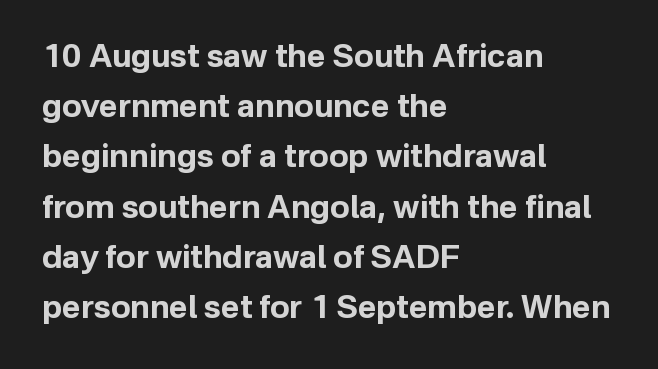
Q: Is the text bold? A: Yes.
Q: Is the text italic (slanted)? A: No, it is upright.
Q: Is the typeface a serif or a sans-serif typeface? A: Sans-serif.
Q: Is the text underlined? A: No.
Q: How is the paragraph aligned? A: Left-aligned.
Q: Is the spacing between letters normal or unusually wide? A: Normal.
Q: Is the spacing between lines tight, normal or loose? A: Normal.
Q: Width (condensed, normal, or wide)? A: Normal.
Q: Stroke contrast? A: Low.
Q: x-height? A: Medium.
Q: Monospaced? A: No.
